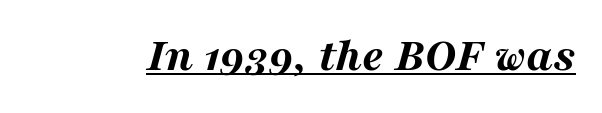
Each line of the rendering has a horizontal stroke beneath the glyphs. If you drew a line through each stem, it would be angled. The face used here is proportionally spaced, like ordinary book or web type. Chunky letters — that's bold for sure. Spacing between characters is what you'd get straight out of the box.
